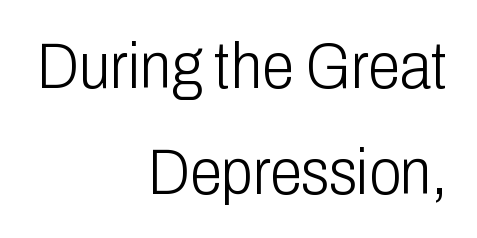
The image shows 65 px light, condensed sans-serif type, upright; set right-aligned, normal line spacing (1.63x), normal letter spacing, not underlined; low stroke contrast and a medium x-height.
